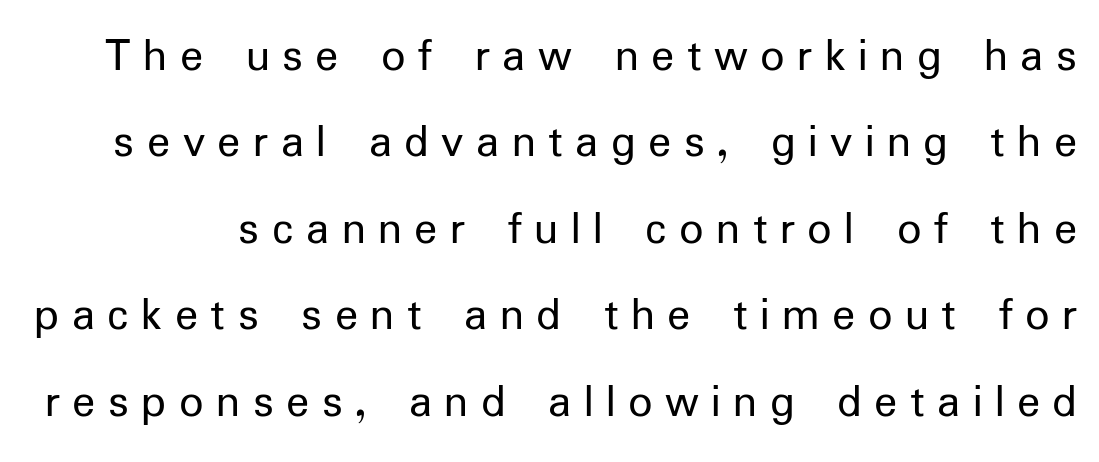
Q: Is the text bold? A: No.
Q: Is the text italic (slanted)? A: No, it is upright.
Q: Is the typeface a serif or a sans-serif typeface? A: Sans-serif.
Q: Is the text underlined? A: No.
Q: Is the spacing between letters normal or unusually wide? A: Unusually wide.
Q: Width (condensed, normal, or wide)? A: Normal.
Q: Stroke contrast? A: Low.
Q: x-height? A: Medium.
Q: Monospaced? A: No.
